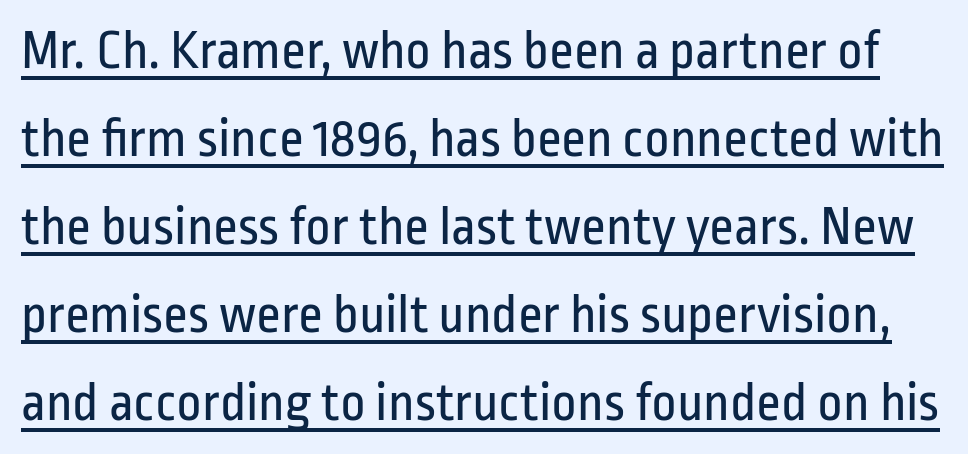
{"serif": "no", "italic": "no", "bold": "no", "weight": "regular", "width": "condensed", "stroke_contrast": "low", "x_height": "medium", "monospaced": "no", "underline": "yes", "line_spacing": "normal", "line_spacing_ratio": 1.6, "letter_spacing": "normal", "letter_spacing_em": 0.0, "glyph_px": 55}
